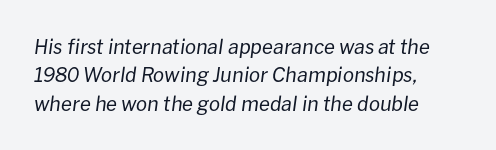
Q: Is the text bold? A: No.
Q: Is the text italic (slanted)? A: Yes, it leans right by about 8 degrees.
Q: Is the text underlined? A: No.
Q: How is the paragraph aligned? A: Left-aligned.
Q: Is the spacing between letters normal or unusually wide? A: Normal.
Q: Is the spacing between lines tight, normal or loose? A: Normal.
